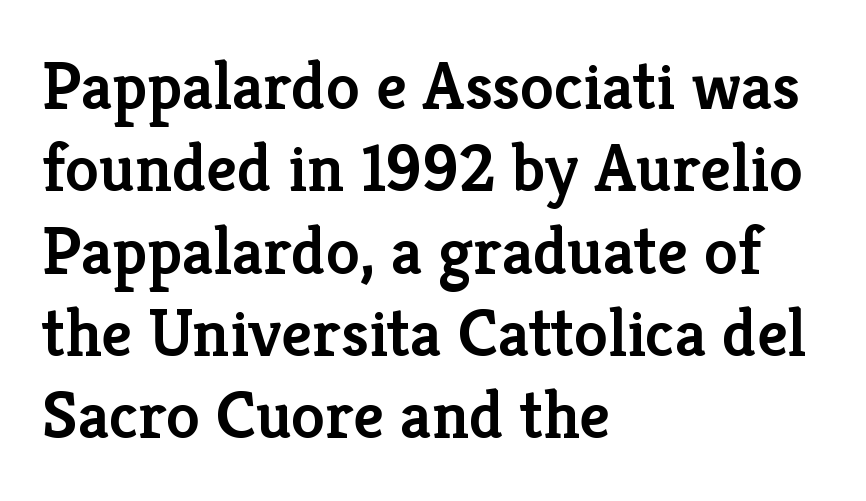
Q: Is the text bold? A: Semi-bold.
Q: Is the text italic (slanted)? A: No, it is upright.
Q: Is the typeface a serif or a sans-serif typeface? A: Serif.
Q: Is the text underlined? A: No.
Q: How is the paragraph aligned? A: Left-aligned.
Q: Is the spacing between letters normal or unusually wide? A: Normal.
Q: Width (condensed, normal, or wide)? A: Normal.
Q: Stroke contrast? A: Low.
Q: x-height? A: Medium.
Q: Monospaced? A: No.
